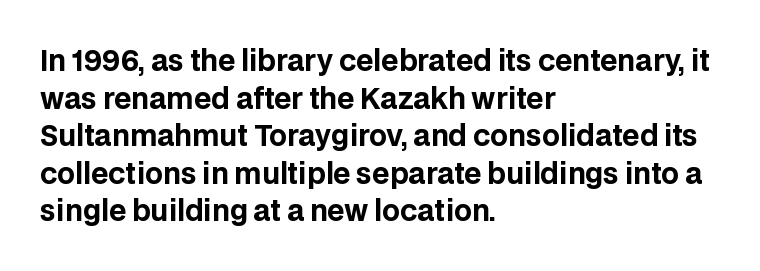
The image shows 28 px bold sans-serif type, upright; set left-aligned, normal line spacing (1.34x), normal letter spacing, not underlined; low stroke contrast and a large x-height.
